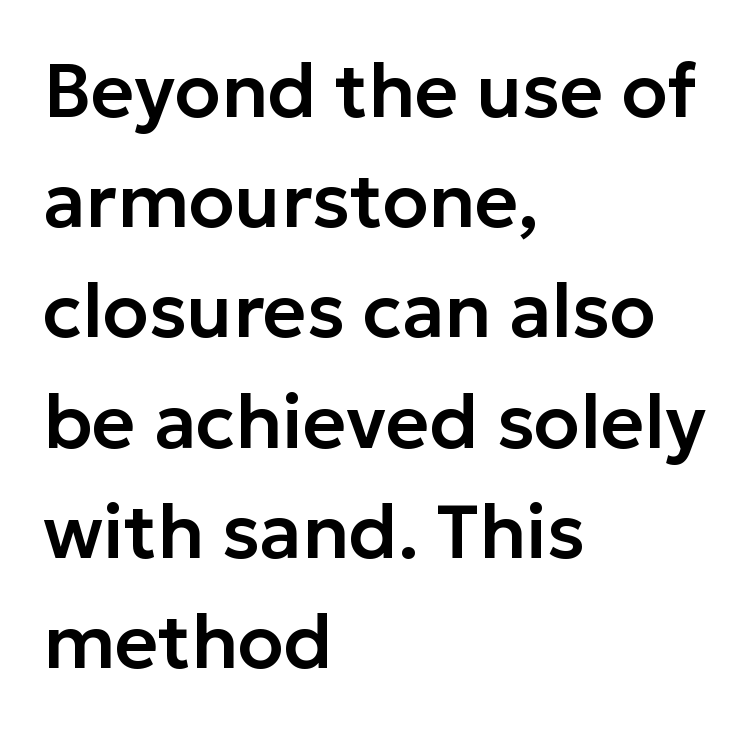
The image shows 75 px sans-serif type, upright; set left-aligned, normal line spacing (1.47x), normal letter spacing, not underlined; low stroke contrast and a medium x-height.
